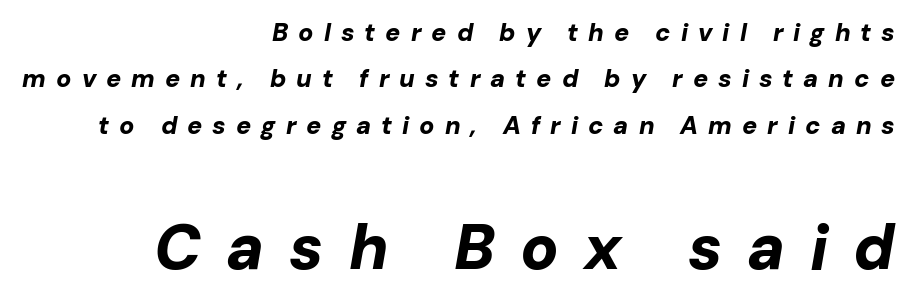
The image shows 63 px bold type, italic (leaning right); set right-aligned, line spacing 1.86x, unusually wide letter spacing (+0.4 em), not underlined; the second (bottom) block is 2.52x larger; low stroke contrast and a medium x-height.
